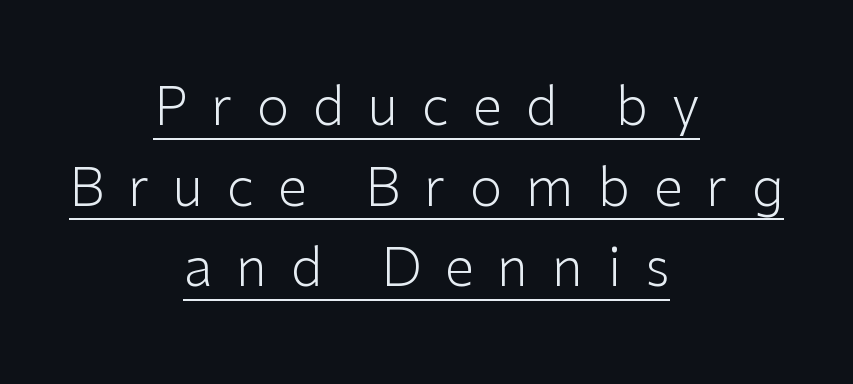
The image shows 53 px light sans-serif type, upright; set centered, normal line spacing (1.52x), unusually wide letter spacing (+0.45 em), underlined; low stroke contrast and a medium x-height.
